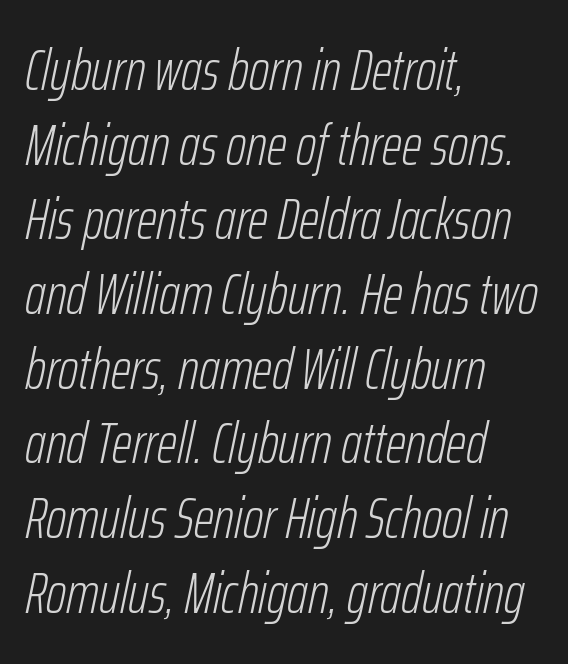
The image shows 57 px light, condensed type, italic (leaning right); set left-aligned, normal line spacing (1.31x), normal letter spacing, not underlined; low stroke contrast and a medium x-height.
